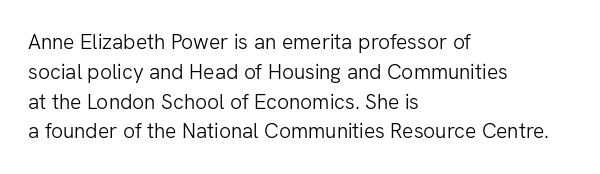
Q: Is the text bold? A: No.
Q: Is the text italic (slanted)? A: No, it is upright.
Q: Is the text underlined? A: No.
Q: How is the paragraph aligned? A: Left-aligned.
Q: Is the spacing between letters normal or unusually wide? A: Normal.
Q: Is the spacing between lines tight, normal or loose? A: Normal.
